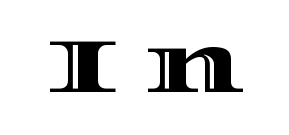
The letters are spread apart with noticeably loose tracking. This sample uses an upright cut, with every glyph sitting square on the baseline. A typesetter would call this proportional, since set widths differ per character. The glyphs are unaccompanied by any horizontal stroke below them.
